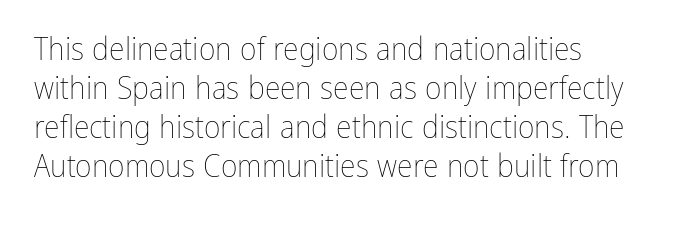
Q: Is the text bold? A: No.
Q: Is the text italic (slanted)? A: No, it is upright.
Q: Is the text underlined? A: No.
Q: How is the paragraph aligned? A: Left-aligned.
Q: Is the spacing between letters normal or unusually wide? A: Normal.
Q: Width (condensed, normal, or wide)? A: Condensed.
Q: Stroke contrast? A: Low.
Q: x-height? A: Medium.
Q: Monospaced? A: No.
